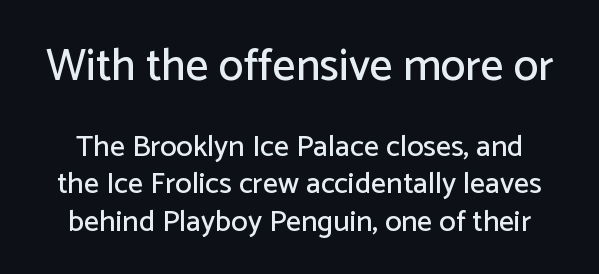
The image shows 45 px sans-serif type, upright; set normal line spacing (1.26x), normal letter spacing, not underlined; the first (top) block is 1.5x larger; low stroke contrast and a medium x-height.
